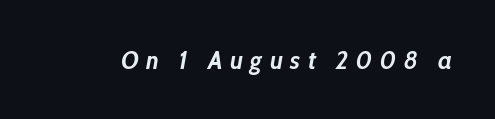
Q: Is the text bold? A: Yes.
Q: Is the text italic (slanted)? A: Yes, it leans right by about 10 degrees.
Q: Is the text underlined? A: No.
Q: Is the spacing between letters normal or unusually wide? A: Unusually wide.
